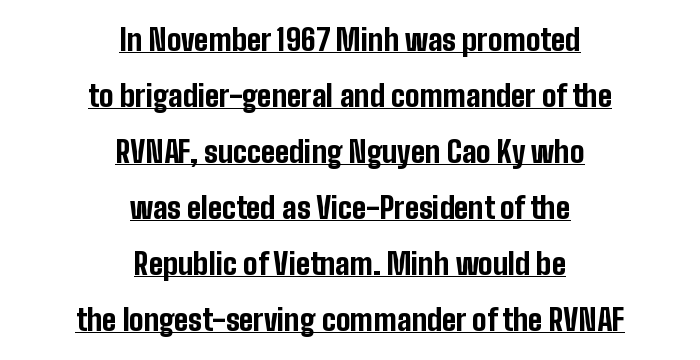
The rendering uses natural spacing where letterforms have individual widths. I'd describe the lettering as bold — thick and assertive. Loosely led — the rows are spread out. This is sans-serif lettering, the kind often seen on screens and signage. This rendering uses center alignment, leaving both contours irregular but symmetric.
